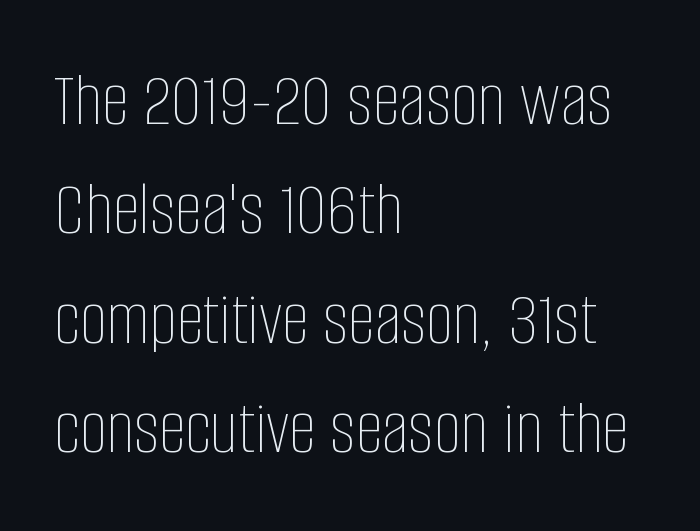
{"italic": "no", "bold": "no", "weight": "thin", "width": "condensed", "stroke_contrast": "low", "x_height": "large", "monospaced": "no", "underline": "no", "align": "left", "line_spacing": "normal", "line_spacing_ratio": 1.42, "letter_spacing": "normal", "letter_spacing_em": 0.0, "glyph_px": 77}
